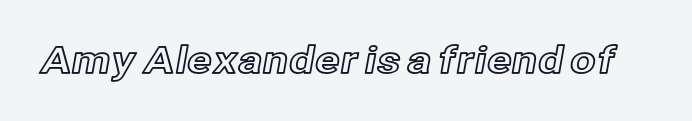
The image shows 37 px text type; set normal letter spacing, not underlined; a medium x-height.
